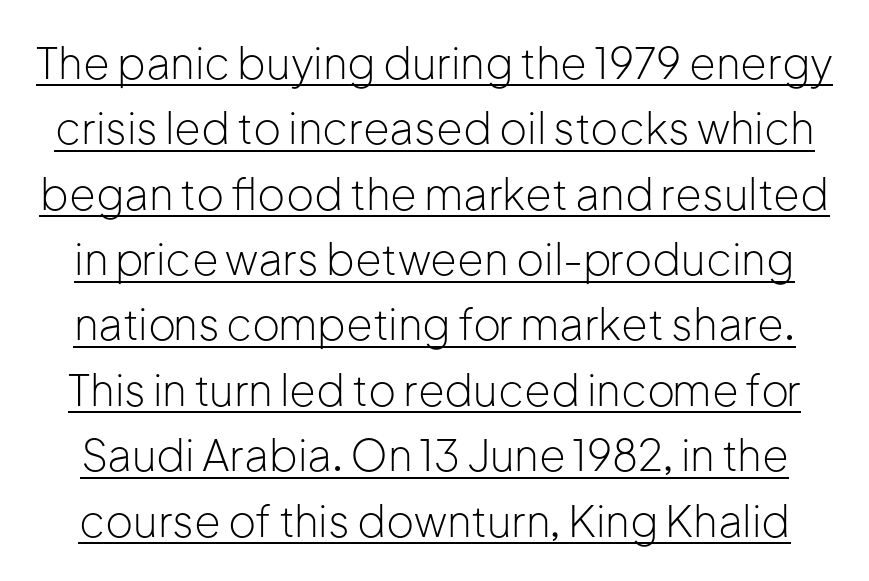
What's the leading like? Ordinary, nothing unusual. Rendered with straight, roman letterforms. The typesetting does not lean heavy: it is not bold. The typeface chosen for these lines omits serifs. In terms of letterspacing, this is plain default setting. Underlined type.
